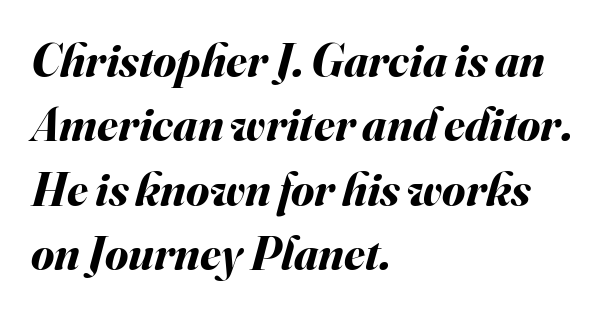
The image shows 47 px bold type, italic (leaning right); set left-aligned, normal line spacing (1.37x), normal letter spacing, not underlined; medium stroke contrast and a small x-height.
